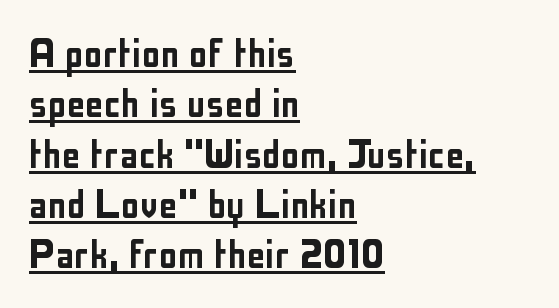
Teacher's note: observe the even left margin — that is flush-left alignment. A typesetter would call this leading minimal, almost set solid. Check the space under the baseline: a stroke is drawn there. Each letter keeps its own natural width here, so spacing adapts to shape. These lines were composed using upright roman letters. This rendering leaves character spacing at its baseline value.
